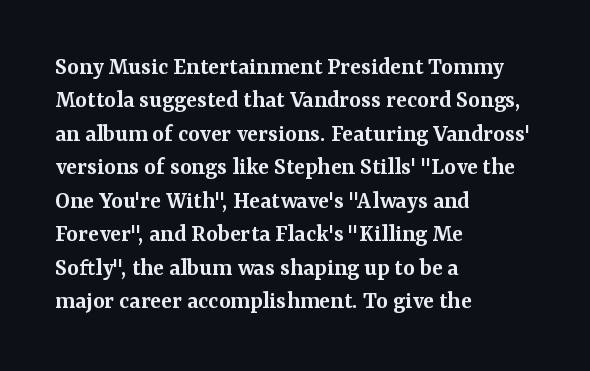
The glyphs have the mass of a demibold cut, below bold. The line-height multiplier appears to be the usual default. Any mark beneath the type? The region is blank. Layout note: lines flush left. Quick note: not italic, upright. The type is set solid horizontally, with unmodified tracking.
